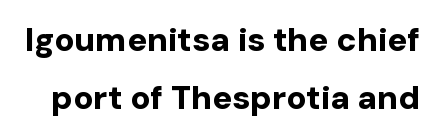
Q: Is the text bold? A: Yes.
Q: Is the text italic (slanted)? A: No, it is upright.
Q: Is the typeface a serif or a sans-serif typeface? A: Sans-serif.
Q: Is the text underlined? A: No.
Q: Is the spacing between letters normal or unusually wide? A: Normal.
Q: Width (condensed, normal, or wide)? A: Normal.
Q: Stroke contrast? A: Low.
Q: x-height? A: Medium.
Q: Monospaced? A: No.
